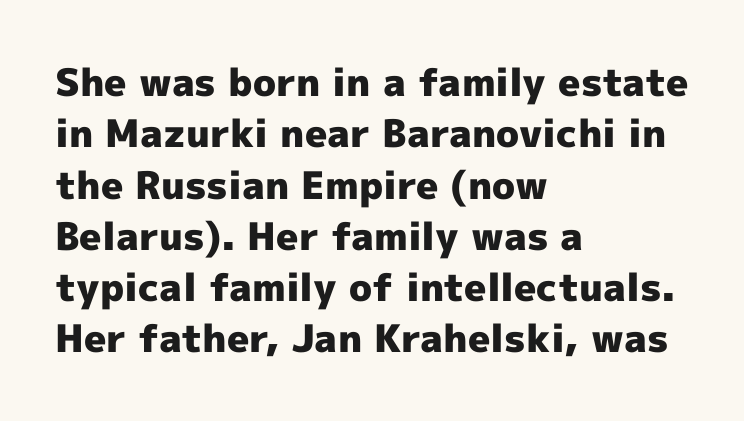
{"serif": "no", "italic": "no", "bold": "yes", "weight": "heavy", "width": "normal", "x_height": "medium", "monospaced": "no", "underline": "no", "align": "left", "line_spacing": "normal", "line_spacing_ratio": 1.35, "letter_spacing": "normal", "letter_spacing_em": 0.0, "glyph_px": 38}
